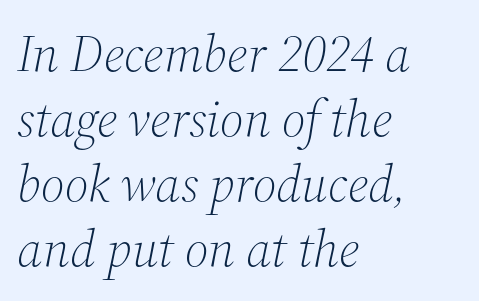
Stems here are at most as thick as an everyday book face. Quick note: interline space is typical. There's an unmistakable incline to the writing here. All the whitespace from short lines collects on the right. The rendering uses natural spacing where letterforms have individual widths. The zone under the glyphs is completely vacant.
